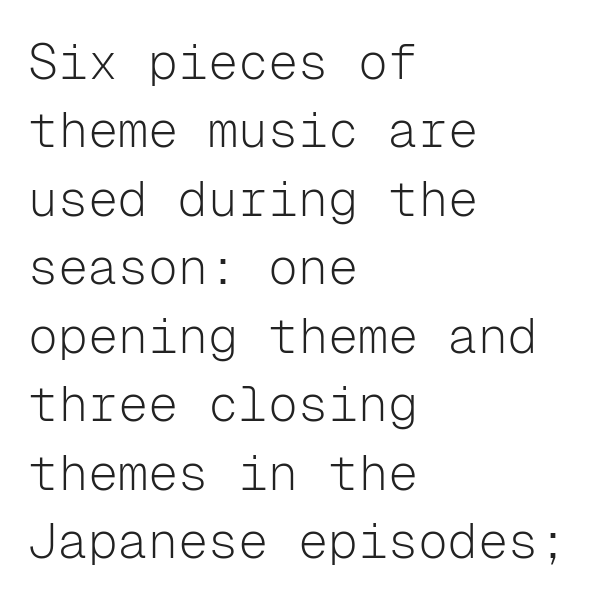
Q: Is the text bold? A: No.
Q: Is the text italic (slanted)? A: No, it is upright.
Q: Is the typeface a serif or a sans-serif typeface? A: Sans-serif.
Q: Is the text underlined? A: No.
Q: How is the paragraph aligned? A: Left-aligned.
Q: Is the spacing between letters normal or unusually wide? A: Normal.
Q: Is the spacing between lines tight, normal or loose? A: Normal.
Q: Width (condensed, normal, or wide)? A: Normal.
Q: Stroke contrast? A: Low.
Q: x-height? A: Medium.
Q: Monospaced? A: Yes.
